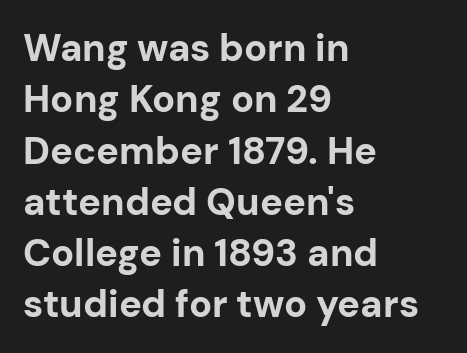
{"serif": "no", "italic": "no", "bold": "yes", "weight": "bold", "width": "normal", "stroke_contrast": "low", "x_height": "medium", "monospaced": "no", "underline": "no", "align": "left", "line_spacing": "normal", "line_spacing_ratio": 1.35, "letter_spacing": "normal", "letter_spacing_em": 0.0, "glyph_px": 38}
